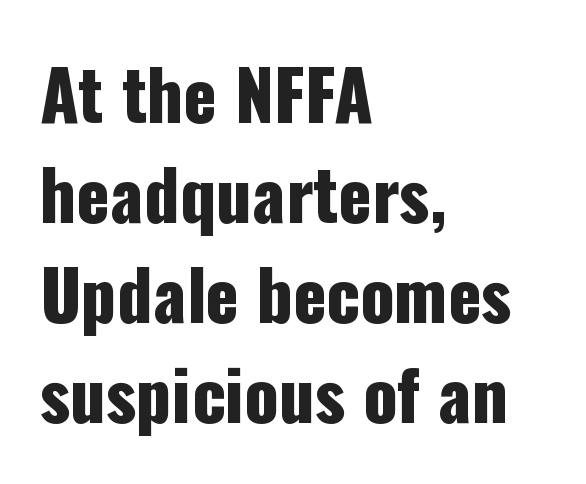
The vertical gap from one line to the next is medium. Characters follow at the spacing the type designer built in. What kind of face is this? One without serifs — a sans. Think of a printed novel: that variable character pitch is what you see here.
